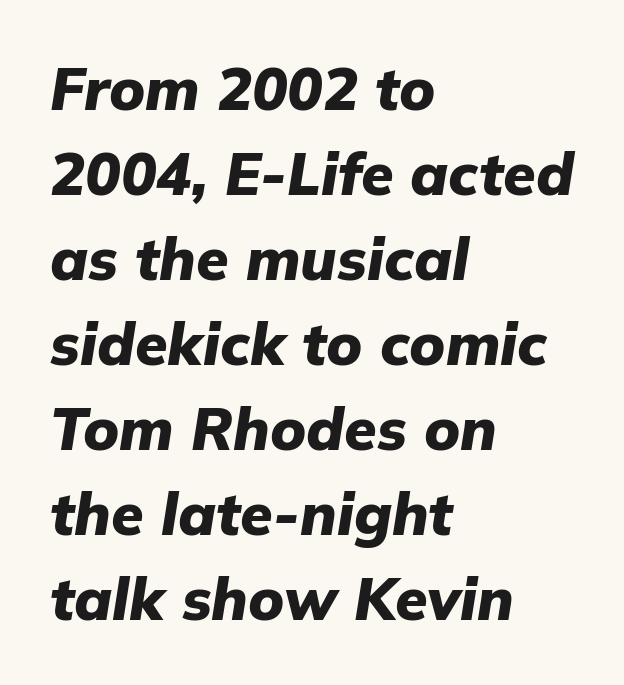
Q: Is the text bold? A: Yes.
Q: Is the text italic (slanted)? A: Yes, it leans right by about 9 degrees.
Q: Is the text underlined? A: No.
Q: How is the paragraph aligned? A: Left-aligned.
Q: Is the spacing between letters normal or unusually wide? A: Normal.
Q: Is the spacing between lines tight, normal or loose? A: Normal.
Q: Width (condensed, normal, or wide)? A: Normal.
Q: Stroke contrast? A: Low.
Q: x-height? A: Medium.
Q: Monospaced? A: No.
